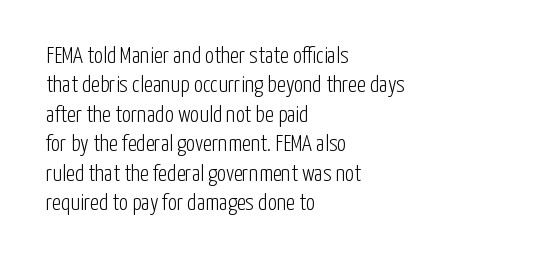
The image shows 23 px text type, upright; set left-aligned, normal line spacing (1.28x), normal letter spacing, not underlined.
